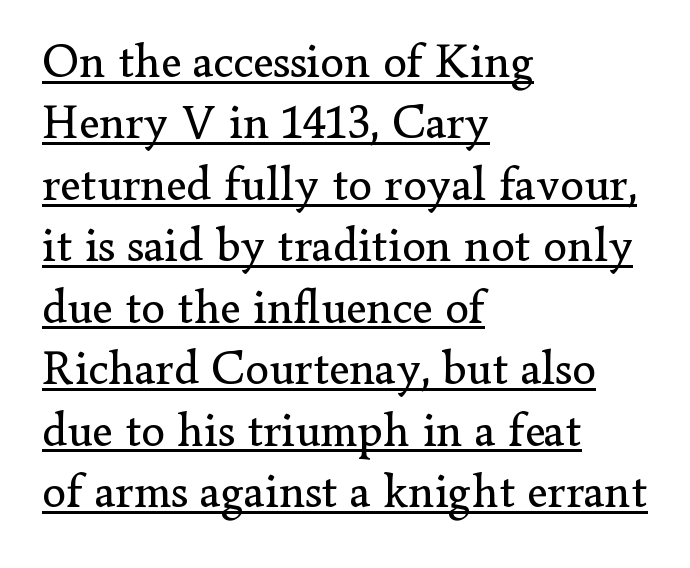
Q: Is the text bold? A: No.
Q: Is the text italic (slanted)? A: No, it is upright.
Q: Is the typeface a serif or a sans-serif typeface? A: Serif.
Q: Is the text underlined? A: Yes.
Q: How is the paragraph aligned? A: Left-aligned.
Q: Is the spacing between letters normal or unusually wide? A: Normal.
Q: Is the spacing between lines tight, normal or loose? A: Normal.
Q: Width (condensed, normal, or wide)? A: Normal.
Q: Stroke contrast? A: Low.
Q: x-height? A: Small.
Q: Monospaced? A: No.
